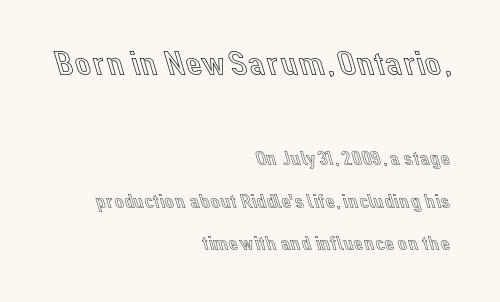
The image shows 36 px text type; set right-aligned, loose line spacing (2.03x), normal letter spacing, not underlined; the first (top) block is 1.71x larger; a medium x-height.
